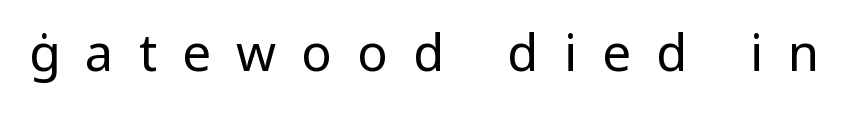
The image shows 51 px regular-weight sans-serif type, upright; set unusually wide letter spacing (+0.49 em), not underlined; low stroke contrast and a medium x-height.
